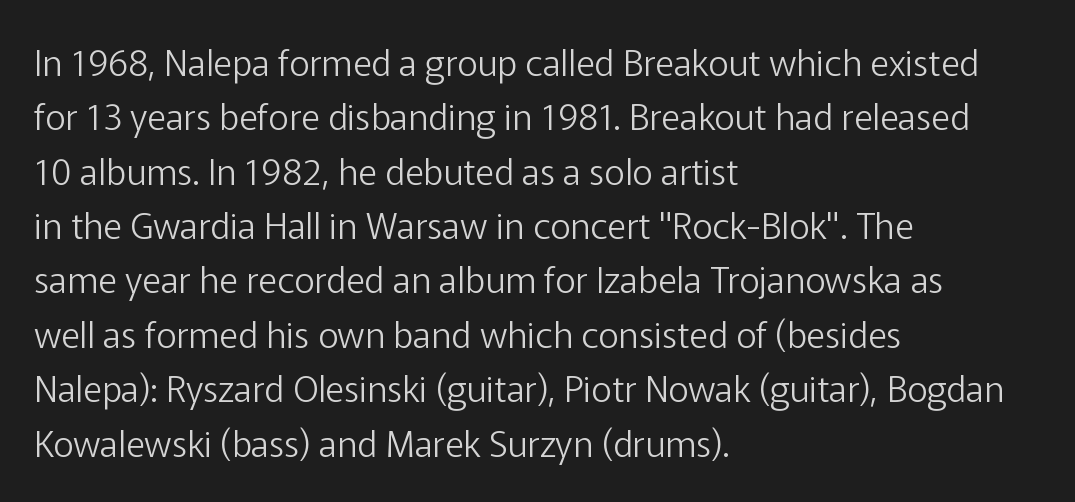
{"serif": "no", "italic": "no", "bold": "no", "weight": "light", "width": "normal", "stroke_contrast": "low", "x_height": "medium", "monospaced": "no", "underline": "no", "align": "left", "line_spacing": "normal", "line_spacing_ratio": 1.51, "letter_spacing": "normal", "letter_spacing_em": 0.0, "glyph_px": 36}
